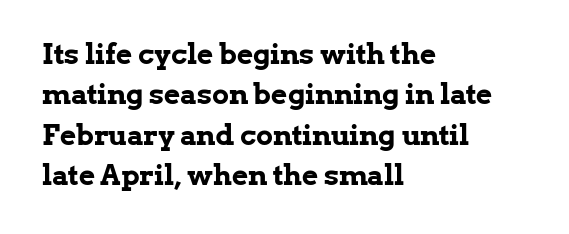
The image shows 28 px bold serif type, upright; set left-aligned, normal line spacing (1.44x), normal letter spacing, not underlined; low stroke contrast and a medium x-height.
